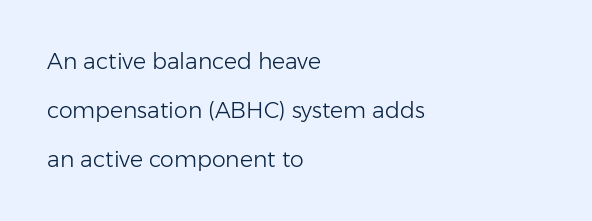
Q: Is the text bold? A: No.
Q: Is the text italic (slanted)? A: No, it is upright.
Q: Is the text underlined? A: No.
Q: How is the paragraph aligned? A: Left-aligned.
Q: Is the spacing between letters normal or unusually wide? A: Normal.
Q: Is the spacing between lines tight, normal or loose? A: Loose.
